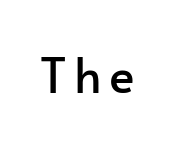
Do the characters align in a grid? No, the font is proportional. Type without underlining. Serifs: no, the terminals of the letterforms are clean. Tall strokes in this sample are plumb rather than angled.
